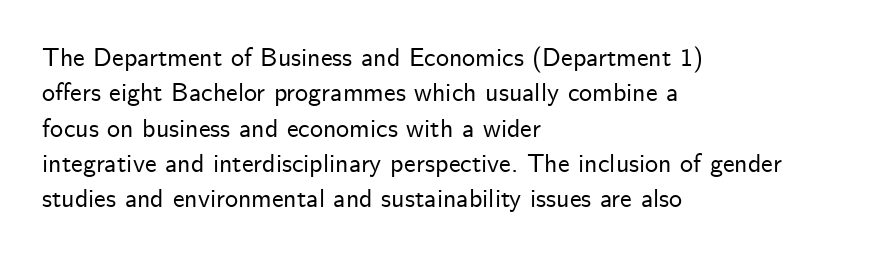
Q: Is the text italic (slanted)? A: No, it is upright.
Q: Is the text underlined? A: No.
Q: How is the paragraph aligned? A: Left-aligned.
Q: Is the spacing between letters normal or unusually wide? A: Normal.
Q: Is the spacing between lines tight, normal or loose? A: Normal.
